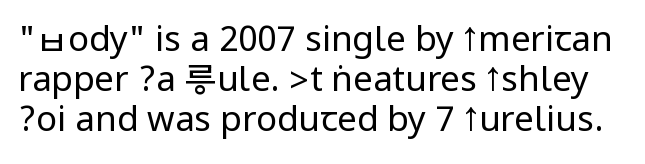
Stem width sits at or under what a default text font uses. Just letters on the line, the space beneath them empty. What stands out about the letter spacing? Nothing — it is the standard amount. Every character sits straight up, as roman type does.
